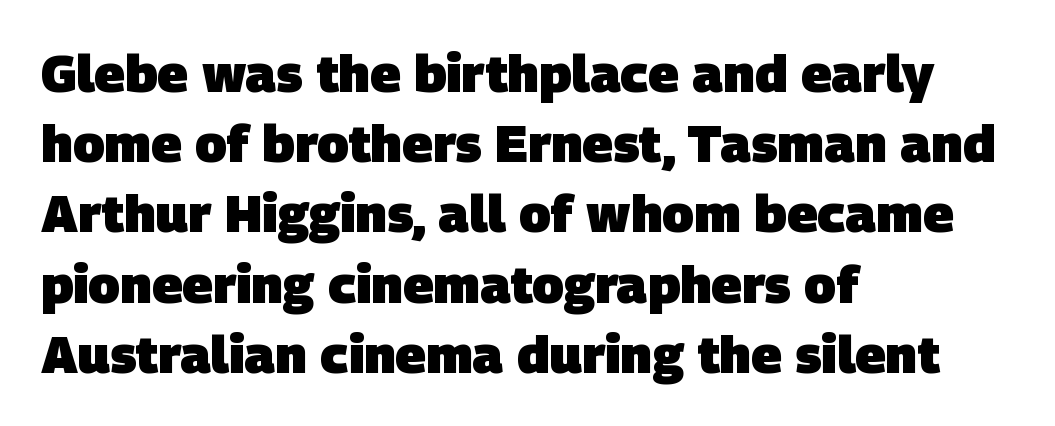
{"serif": "no", "bold": "yes", "weight": "heavy", "width": "normal", "stroke_contrast": "low", "x_height": "large", "monospaced": "no", "underline": "no", "align": "left", "line_spacing": "normal", "line_spacing_ratio": 1.35, "letter_spacing": "normal", "letter_spacing_em": 0.0, "glyph_px": 52}
